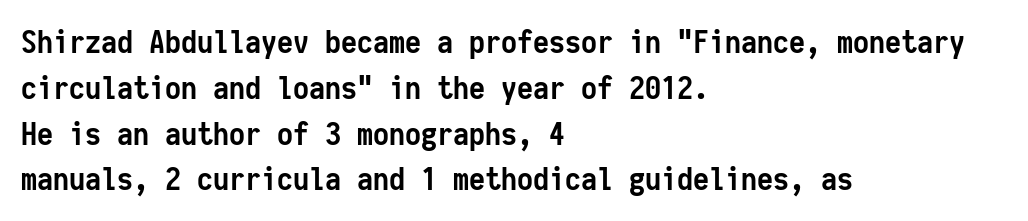
The image shows 32 px semibold, condensed sans-serif type, upright, monospaced; set left-aligned, normal line spacing (1.43x), normal letter spacing, not underlined; low stroke contrast and a medium x-height.
